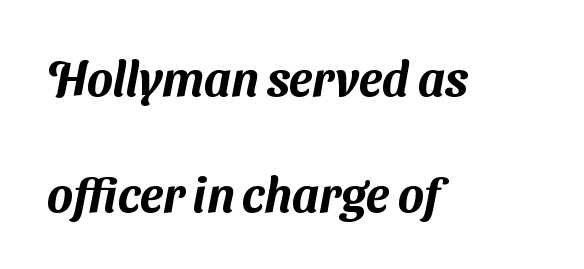
Q: Is the typeface a serif or a sans-serif typeface? A: Sans-serif.
Q: Is the text underlined? A: No.
Q: How is the paragraph aligned? A: Left-aligned.
Q: Is the spacing between letters normal or unusually wide? A: Normal.
Q: Is the spacing between lines tight, normal or loose? A: Loose.
Q: Width (condensed, normal, or wide)? A: Normal.
Q: Stroke contrast? A: Medium.
Q: x-height? A: Medium.
Q: Monospaced? A: No.
